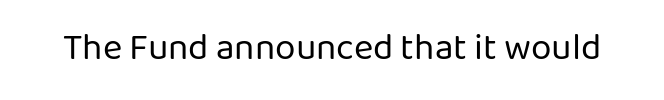
The image shows 37 px regular-weight sans-serif type, upright; set normal letter spacing, not underlined; low stroke contrast and a medium x-height.
